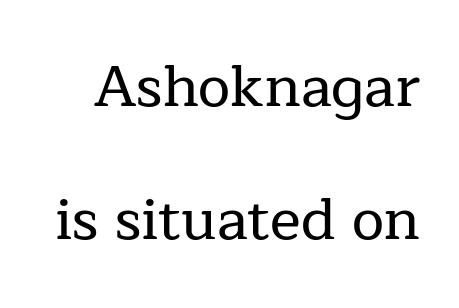
Q: Is the text italic (slanted)? A: No, it is upright.
Q: Is the typeface a serif or a sans-serif typeface? A: Serif.
Q: Is the text underlined? A: No.
Q: Is the spacing between letters normal or unusually wide? A: Normal.
Q: Is the spacing between lines tight, normal or loose? A: Loose.
Q: Width (condensed, normal, or wide)? A: Normal.
Q: Stroke contrast? A: Low.
Q: x-height? A: Medium.
Q: Monospaced? A: No.
